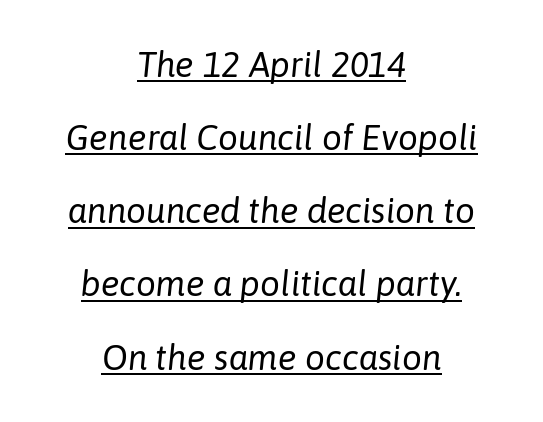
Q: Is the text bold? A: No.
Q: Is the text italic (slanted)? A: Yes, it leans right by about 6 degrees.
Q: Is the text underlined? A: Yes.
Q: How is the paragraph aligned? A: Centered.
Q: Is the spacing between letters normal or unusually wide? A: Normal.
Q: Is the spacing between lines tight, normal or loose? A: Loose.
Q: Width (condensed, normal, or wide)? A: Normal.
Q: Stroke contrast? A: Low.
Q: x-height? A: Medium.
Q: Monospaced? A: No.
